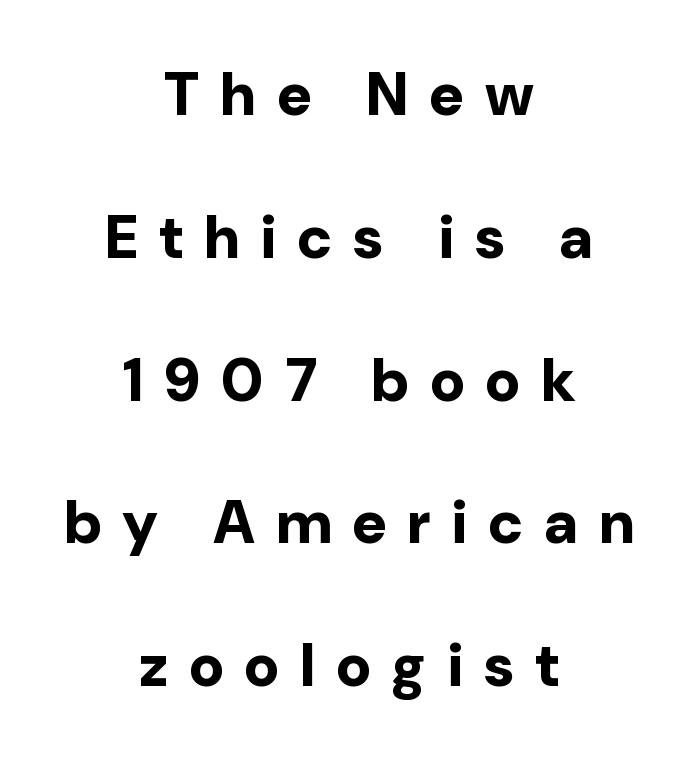
{"serif": "no", "italic": "no", "bold": "yes", "weight": "bold", "width": "normal", "stroke_contrast": "low", "x_height": "medium", "monospaced": "no", "underline": "no", "align": "center", "line_spacing": "loose", "line_spacing_ratio": 2.38, "letter_spacing": "wide", "letter_spacing_em": 0.35, "glyph_px": 60}
